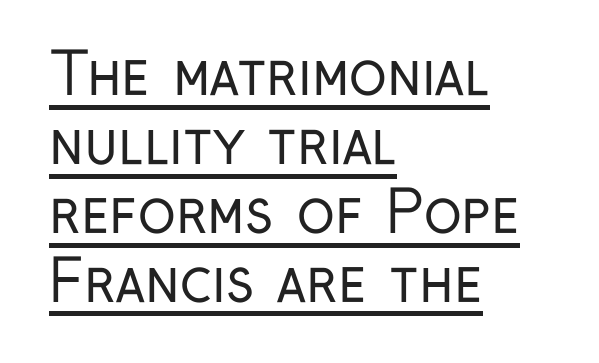
Q: Is the text bold? A: No.
Q: Is the text italic (slanted)? A: No, it is upright.
Q: Is the typeface a serif or a sans-serif typeface? A: Sans-serif.
Q: Is the text underlined? A: Yes.
Q: How is the paragraph aligned? A: Left-aligned.
Q: Is the spacing between letters normal or unusually wide? A: Normal.
Q: Width (condensed, normal, or wide)? A: Condensed.
Q: Stroke contrast? A: Low.
Q: x-height? A: Medium.
Q: Monospaced? A: No.
